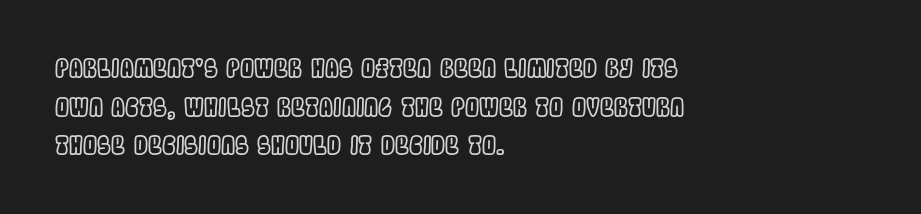
Q: Is the text italic (slanted)? A: No, it is upright.
Q: Is the text underlined? A: No.
Q: How is the paragraph aligned? A: Left-aligned.
Q: Is the spacing between letters normal or unusually wide? A: Normal.
Q: Is the spacing between lines tight, normal or loose? A: Normal.
